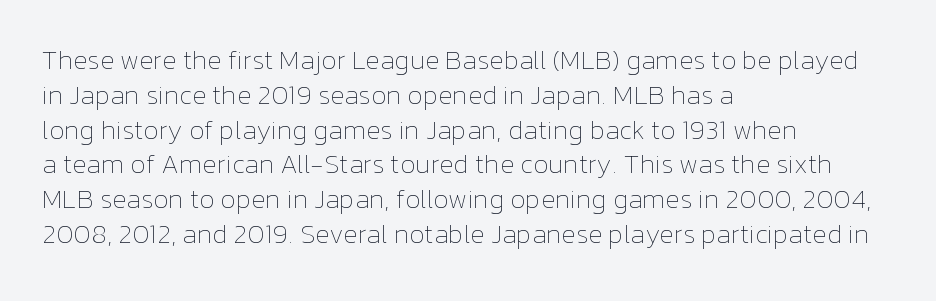
The image shows 27 px text type, upright; set left-aligned, normal line spacing (1.29x), normal letter spacing, not underlined.
